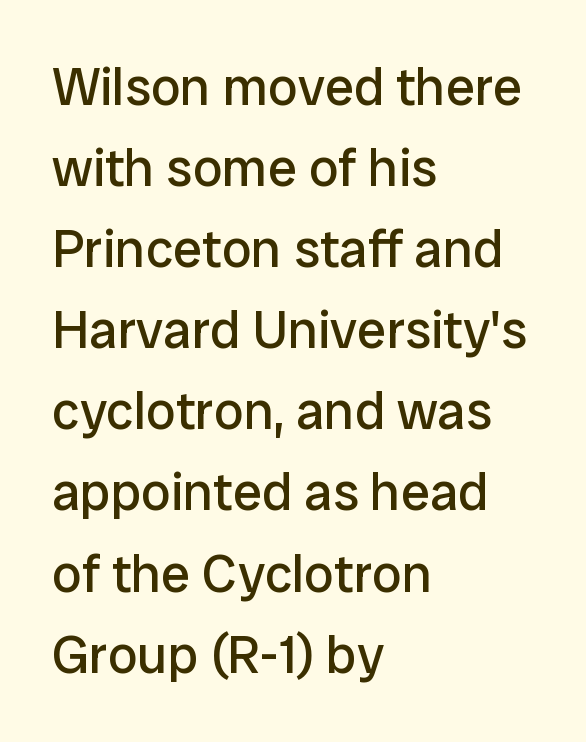
{"serif": "no", "italic": "no", "bold": "no", "weight": "regular", "width": "normal", "stroke_contrast": "low", "x_height": "medium", "monospaced": "no", "underline": "no", "align": "left", "line_spacing": "normal", "line_spacing_ratio": 1.53, "letter_spacing": "normal", "letter_spacing_em": 0.0, "glyph_px": 53}
